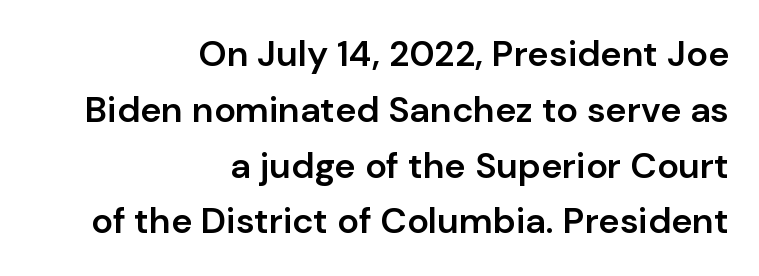
The image shows 36 px semibold sans-serif type, upright; set right-aligned, normal line spacing (1.55x), normal letter spacing, not underlined; low stroke contrast and a medium x-height.
